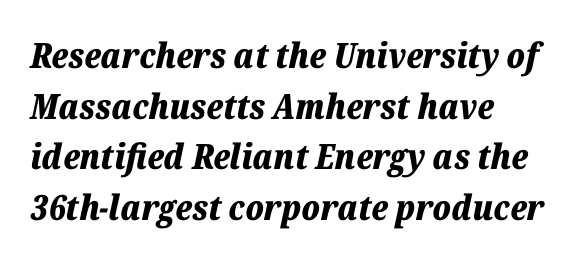
{"italic": "yes", "lean": "right", "slant_degrees": 12, "bold": "yes", "weight": "bold", "width": "normal", "stroke_contrast": "low", "x_height": "medium", "monospaced": "no", "underline": "no", "align": "left", "line_spacing": "normal", "line_spacing_ratio": 1.45, "letter_spacing": "normal", "letter_spacing_em": 0.0, "glyph_px": 35}
